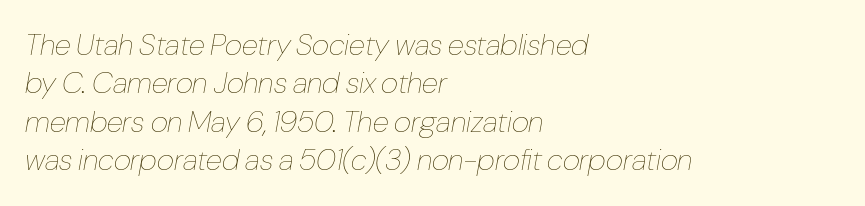
Q: Is the text bold? A: No.
Q: Is the text italic (slanted)? A: Yes, it leans right by about 10 degrees.
Q: Is the text underlined? A: No.
Q: How is the paragraph aligned? A: Left-aligned.
Q: Is the spacing between letters normal or unusually wide? A: Normal.
Q: Is the spacing between lines tight, normal or loose? A: Normal.
Q: Width (condensed, normal, or wide)? A: Condensed.
Q: Stroke contrast? A: Low.
Q: x-height? A: Medium.
Q: Monospaced? A: No.
